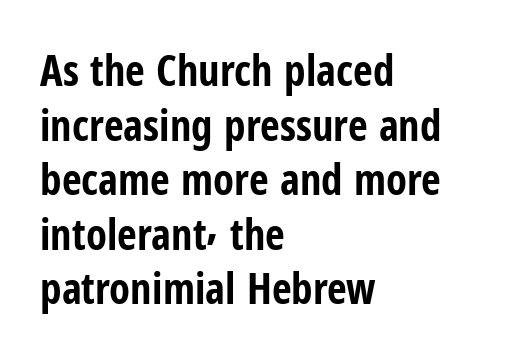
The face used here is a sans, in the tradition of grotesques and geometrics. Varying glyph widths throughout — classic text-font behaviour. Quick note: not italic, upright. The characters look thick and weighty, a clear bold.
